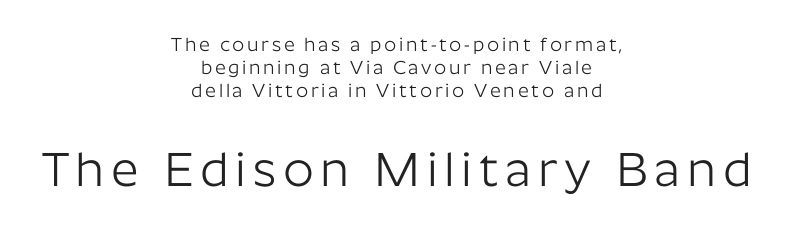
Unmarked baselines from the first word to the last. Check where the strokes stop: nothing finishes them off — pure sans. Spacing verdict: proportional, widths tailored to each character. Do the letters lean? They stand straight. The emphasis by scale lands on block number two, below. The passage is arranged like a title page — every line centered.
